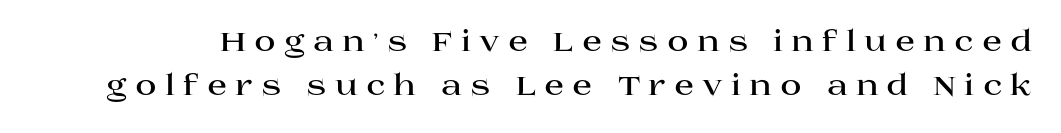
Glyph-to-glyph distance is far greater than everyday printed text. Strokes here are thick enough to call this a true bold. Is there any slant? The stems are plumb. Proportional: the letters do not fall into vertical columns.
